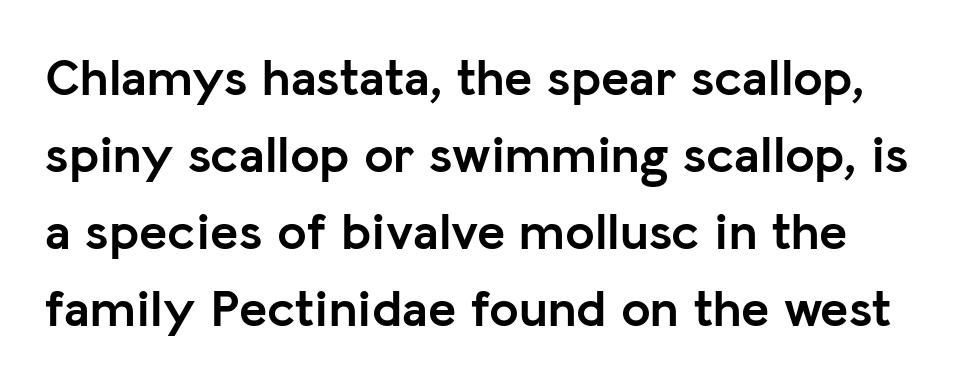
In terms of letterform style, serifs are entirely absent. Do the characters align in a grid? No, the font is proportional. The typography opts for an upright posture over an oblique one. The area under the type is left untouched. This block has exactly the height ordinary leading produces.
